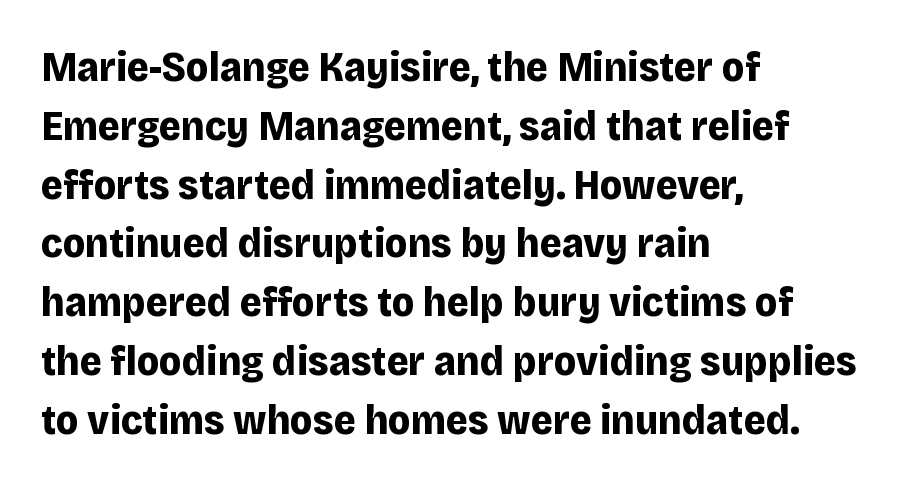
{"serif": "no", "italic": "no", "bold": "yes", "weight": "bold", "width": "normal", "stroke_contrast": "low", "x_height": "large", "monospaced": "no", "underline": "no", "align": "left", "line_spacing": "normal", "line_spacing_ratio": 1.4, "letter_spacing": "normal", "letter_spacing_em": 0.0, "glyph_px": 42}
